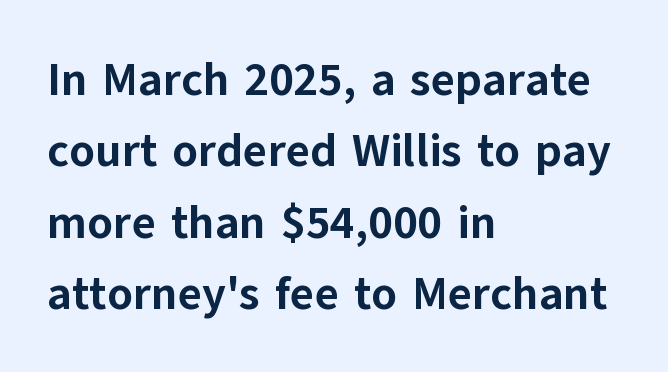
The image shows 46 px bold sans-serif type, upright; set left-aligned, normal line spacing (1.55x), normal letter spacing, not underlined; low stroke contrast and a medium x-height.
